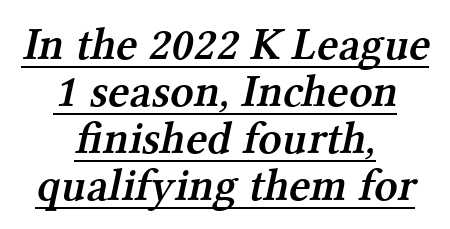
Q: Is the text bold? A: Semi-bold.
Q: Is the typeface a serif or a sans-serif typeface? A: Serif.
Q: Is the text underlined? A: Yes.
Q: How is the paragraph aligned? A: Centered.
Q: Is the spacing between letters normal or unusually wide? A: Normal.
Q: Is the spacing between lines tight, normal or loose? A: Tight.
Q: Width (condensed, normal, or wide)? A: Normal.
Q: Stroke contrast? A: Medium.
Q: x-height? A: Medium.
Q: Monospaced? A: No.
